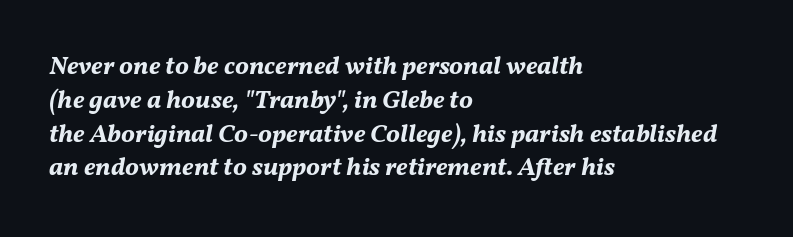
The zone under the glyphs is completely vacant. A dark, heavy texture on the line: the type is bold. There's an unmistakable incline to the writing here. Where is the straight margin? On the left. Baseline-to-baseline distance is the conventional proportion of letter height.
